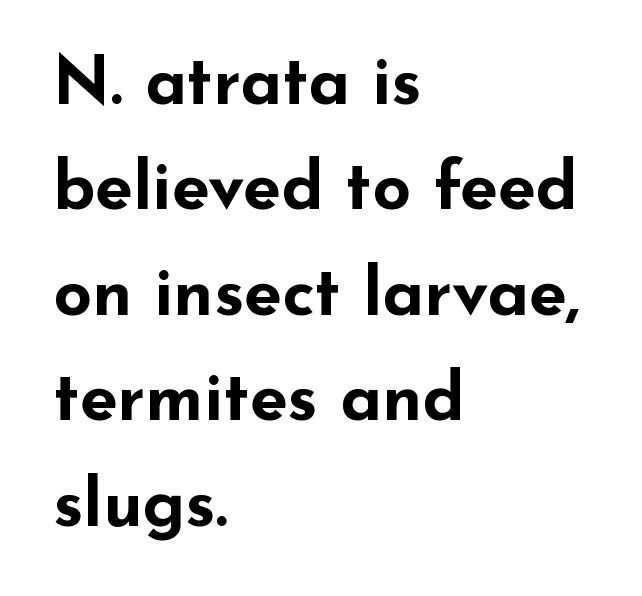
The image shows 68 px bold, wide sans-serif type, upright; set left-aligned, normal line spacing (1.55x), normal letter spacing, not underlined; low stroke contrast and a small x-height.
